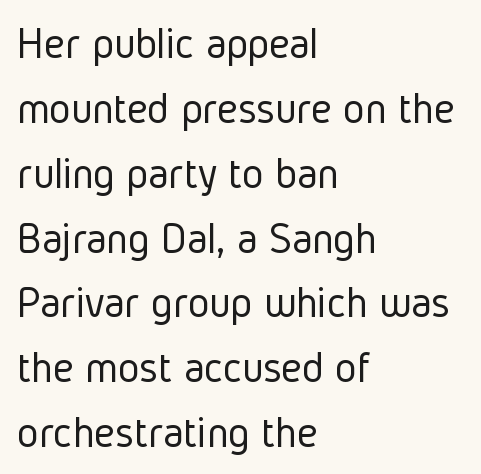
The rendering anchors every line to the left-hand side. The font is comparable to plain body text, perhaps lighter. Decoration check: the copy has no underline. Upright lettering throughout. This block has exactly the height ordinary leading produces.
